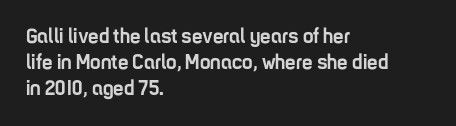
Q: Is the text bold? A: Yes.
Q: Is the text italic (slanted)? A: No, it is upright.
Q: Is the text underlined? A: No.
Q: How is the paragraph aligned? A: Left-aligned.
Q: Is the spacing between letters normal or unusually wide? A: Normal.
